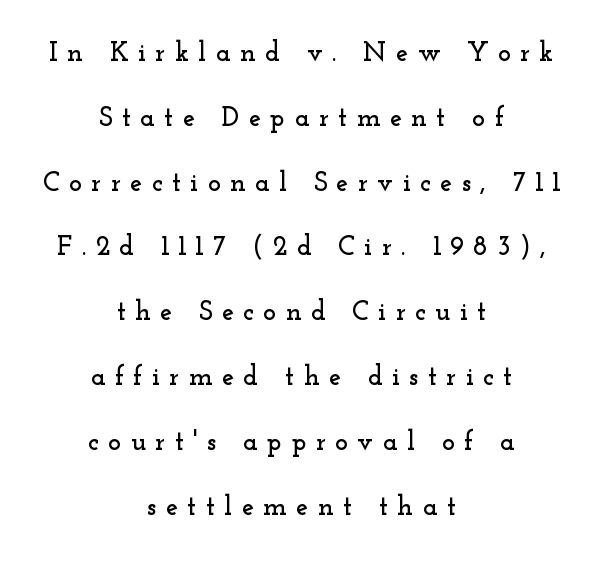
Q: Is the text italic (slanted)? A: No, it is upright.
Q: Is the text underlined? A: No.
Q: How is the paragraph aligned? A: Centered.
Q: Is the spacing between letters normal or unusually wide? A: Unusually wide.
Q: Is the spacing between lines tight, normal or loose? A: Loose.
